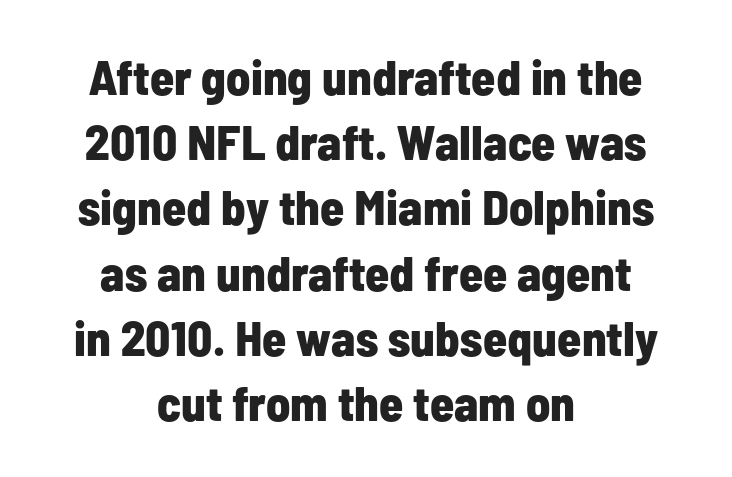
How are the letters spaced? Ordinarily, with no added tracking. The face used here is a sans, in the tradition of grotesques and geometrics. The passage shown is typed in a proportional face where columns would drift. The passage shown stacks its lines at a standard gap. The baseline area is clear.
